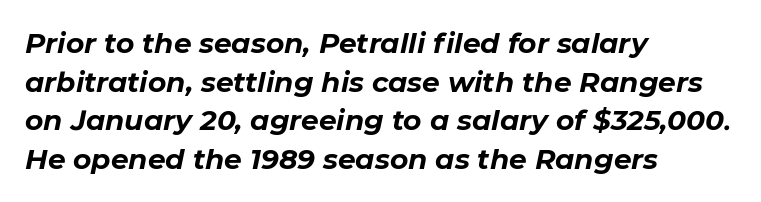
The image shows 28 px bold type, italic (leaning right); set left-aligned, normal line spacing (1.38x), normal letter spacing, not underlined; low stroke contrast and a medium x-height.
